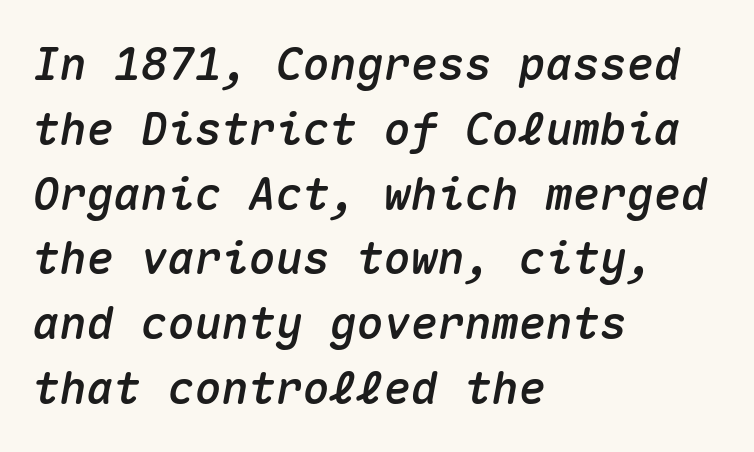
Q: Is the text italic (slanted)? A: Yes, it leans right by about 10 degrees.
Q: Is the text underlined? A: No.
Q: How is the paragraph aligned? A: Left-aligned.
Q: Is the spacing between letters normal or unusually wide? A: Normal.
Q: Is the spacing between lines tight, normal or loose? A: Normal.
Q: Width (condensed, normal, or wide)? A: Normal.
Q: Stroke contrast? A: Medium.
Q: x-height? A: Medium.
Q: Monospaced? A: Yes.
